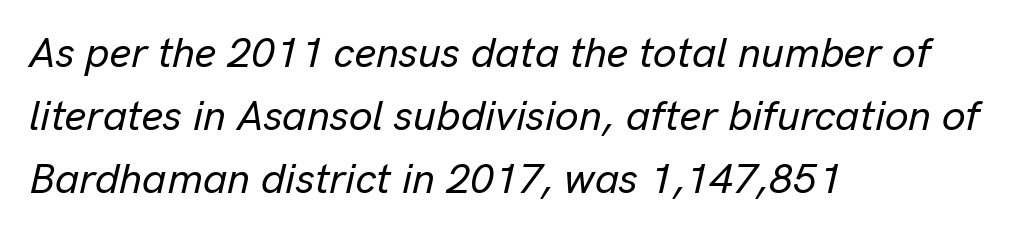
The image shows 42 px text type, italic (leaning right); set left-aligned, normal line spacing (1.5x), normal letter spacing, not underlined; low stroke contrast and a medium x-height.
